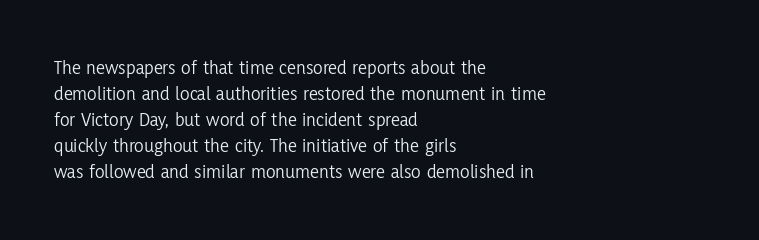
Where is the straight margin? On the left. This sample keeps an unexceptional amount of space between lines. The typesetting does not lean heavy: it is not bold. The gaps between neighbouring characters are ordinary and unremarkable. A clean baseline with only descenders dipping below it.
